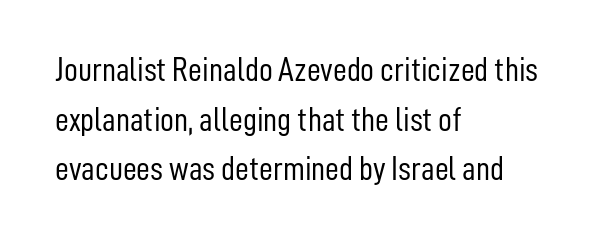
Left-aligned paragraph, ragged on the right. The cut favours lightness, reaching ordinary text weight at its darkest. Is this a sans? Yes — the strokes have no serifs. Posture: straight, roman, zero tilt. If you measured baseline to baseline, you'd find a middling distance. The baseline area is clear.
